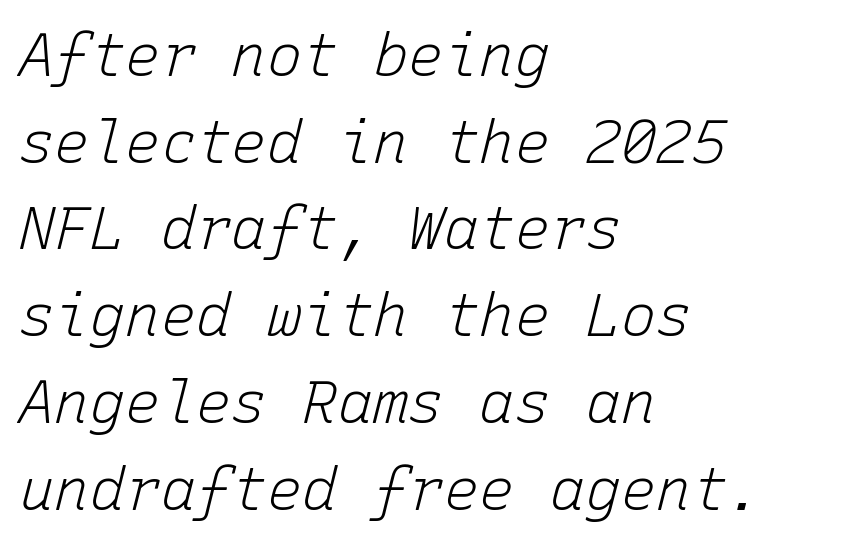
Heft: none added — not bold. The words here are not underlined. Style check: oblique. Teacher's note: observe the even left margin — that is flush-left alignment.
